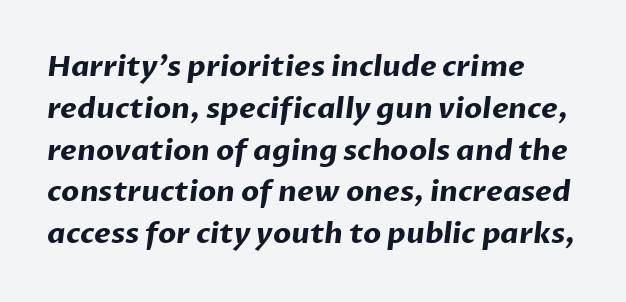
The image shows 29 px bold sans-serif type; set left-aligned, normal line spacing (1.44x), normal letter spacing, not underlined; low stroke contrast and a medium x-height.
